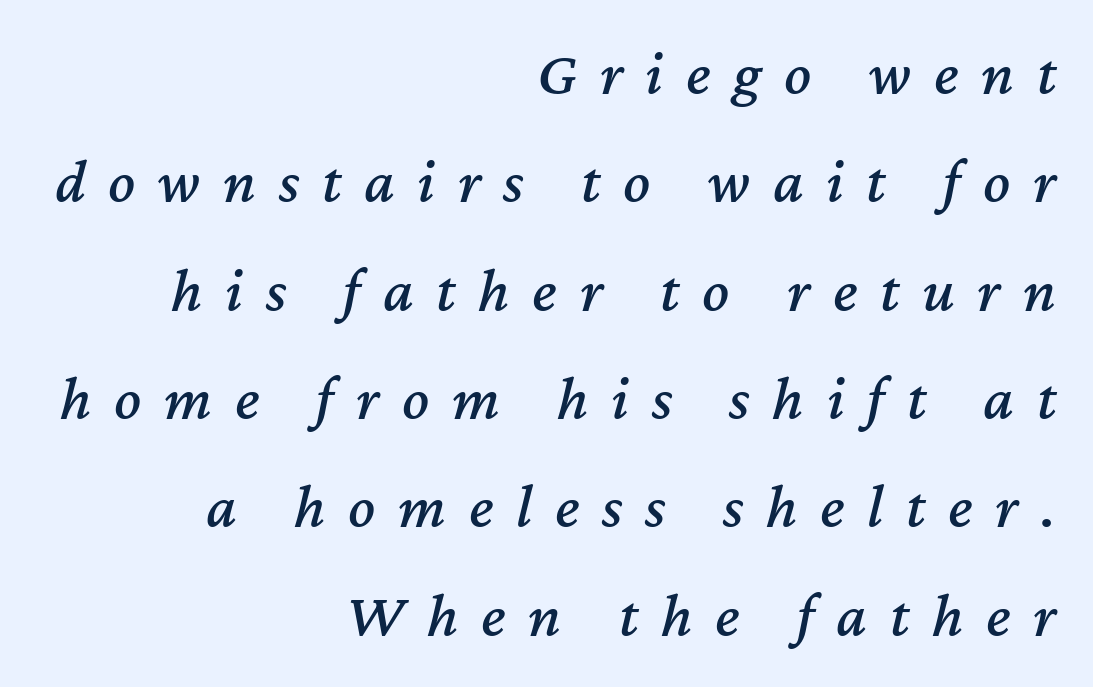
A flush-right, rag-left setting is used for this passage. A typesetter would call this proportional, since set widths differ per character. Glance below the letters and you will spot only blank space. The font's italic variant was chosen for this text. Caption: expanded tracking, letters set apart.
